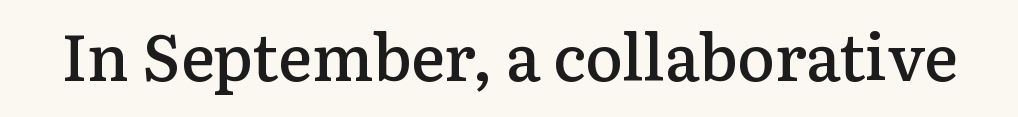
The image shows 64 px semibold serif type, upright; set normal letter spacing, not underlined; low stroke contrast and a medium x-height.
